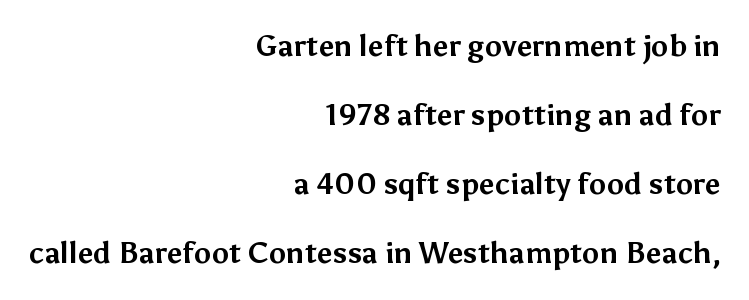
The image shows 29 px bold sans-serif type, upright; set right-aligned, loose line spacing (2.38x), normal letter spacing, not underlined; medium stroke contrast and a medium x-height.
